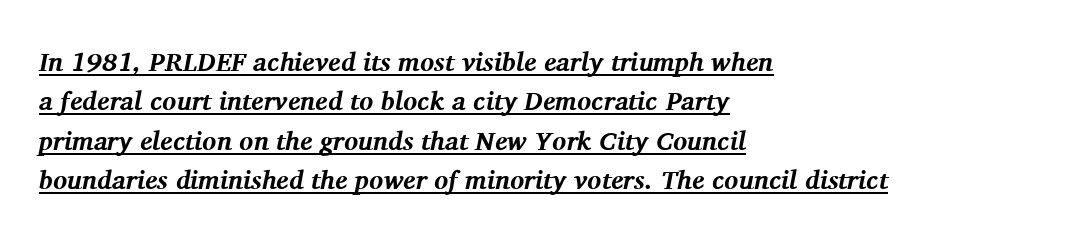
Q: Is the text bold? A: Yes.
Q: Is the text italic (slanted)? A: Yes, it leans right by about 11 degrees.
Q: Is the text underlined? A: Yes.
Q: How is the paragraph aligned? A: Left-aligned.
Q: Is the spacing between letters normal or unusually wide? A: Normal.
Q: Is the spacing between lines tight, normal or loose? A: Normal.
